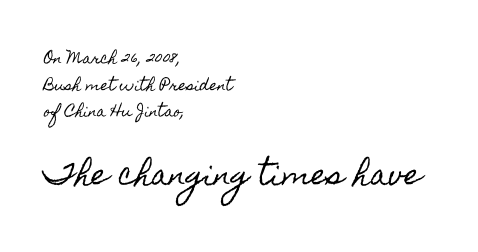
A great deal of white space separates one row of letters from the next. You could not count columns in this text — the font is proportionally spaced. Check the space under the baseline: it is left empty.
